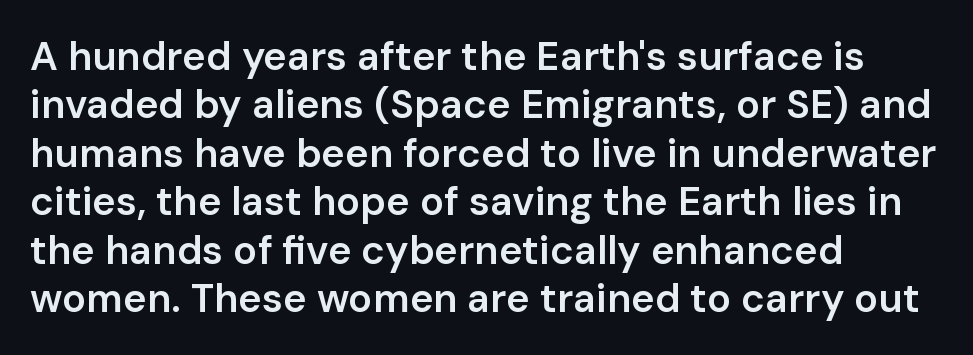
Q: Is the text bold? A: Semi-bold.
Q: Is the text italic (slanted)? A: No, it is upright.
Q: Is the typeface a serif or a sans-serif typeface? A: Sans-serif.
Q: Is the text underlined? A: No.
Q: How is the paragraph aligned? A: Left-aligned.
Q: Is the spacing between letters normal or unusually wide? A: Normal.
Q: Width (condensed, normal, or wide)? A: Normal.
Q: Stroke contrast? A: Low.
Q: x-height? A: Medium.
Q: Monospaced? A: No.
